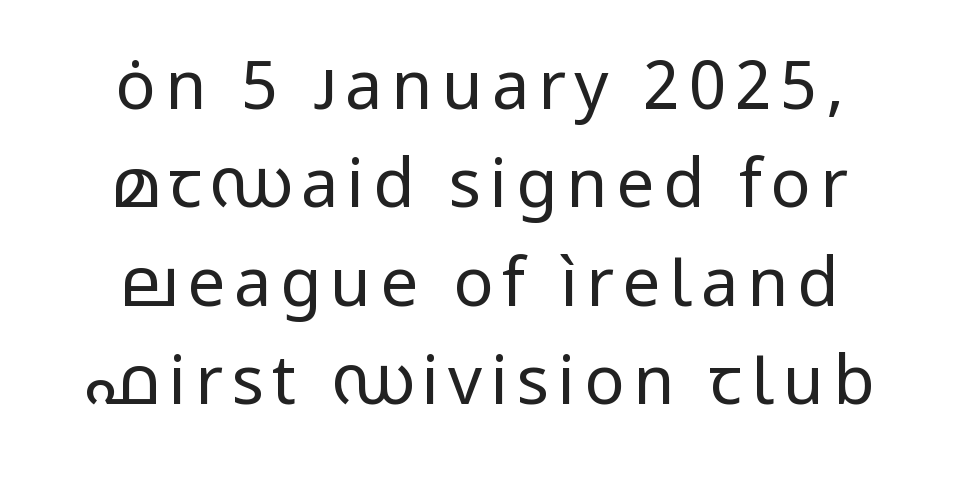
The image shows 67 px regular-weight sans-serif type, upright; set centered, normal line spacing (1.47x), not underlined; low stroke contrast and a medium x-height.
